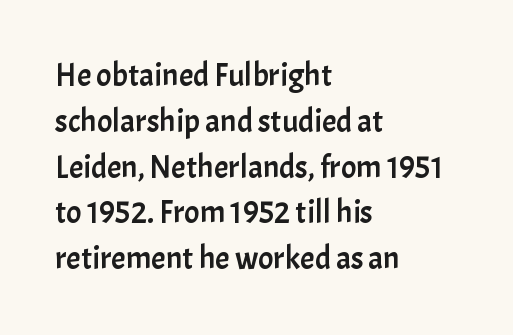
{"serif": "no", "italic": "no", "width": "normal", "stroke_contrast": "low", "x_height": "medium", "monospaced": "no", "underline": "no", "align": "left", "line_spacing": "normal", "line_spacing_ratio": 1.43, "letter_spacing": "normal", "letter_spacing_em": 0.0, "glyph_px": 32}
